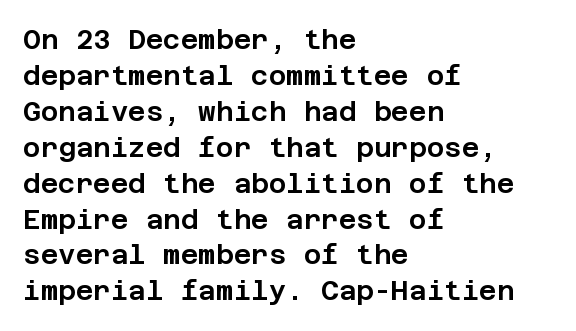
{"italic": "no", "underline": "no", "align": "left", "line_spacing": "normal", "line_spacing_ratio": 1.33, "letter_spacing": "normal", "letter_spacing_em": 0.0, "glyph_px": 27}
